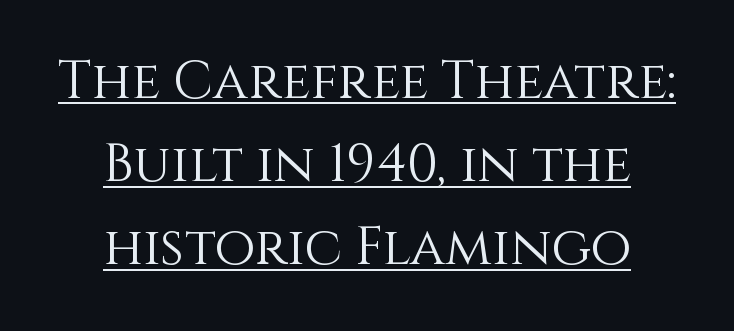
{"italic": "no", "bold": "no", "weight": "light", "width": "normal", "x_height": "large", "monospaced": "no", "underline": "yes", "align": "center", "line_spacing": "normal", "line_spacing_ratio": 1.57, "letter_spacing": "normal", "letter_spacing_em": 0.0, "glyph_px": 53}
